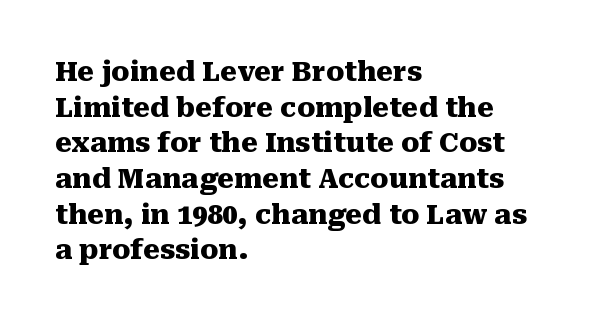
A typesetter would call this leading conventional body-copy spacing. Standard letterfit; no display-style spreading of the glyphs. The axis of the letterforms is exactly vertical. Typeset ragged right — the left edge is the straight one. Clear beneath every line of the passage. Each glyph is drawn with heavy, bold strokes.
